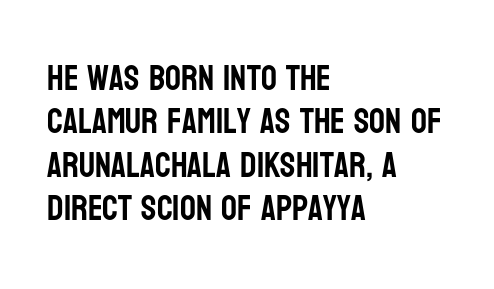
The image shows 35 px condensed sans-serif type, upright; set left-aligned, line spacing 1.24x, normal letter spacing, not underlined; low stroke contrast and a large x-height.
